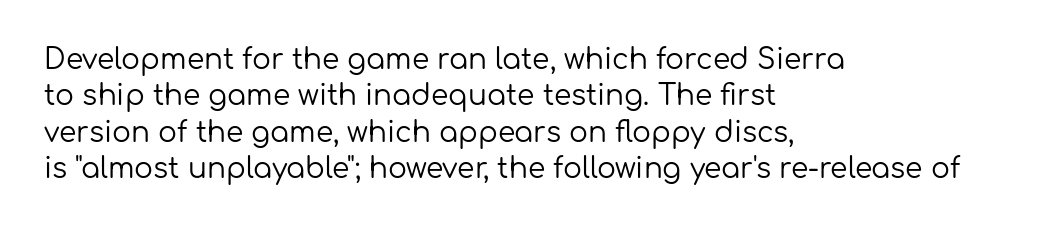
The tracking reads as untouched default to a designer's eye. The letters advance in unequal steps, a hallmark of proportional type. Typographically, this falls in the sans-serif category. Underlining? Definitely not there. The lines in this sample share a left origin and differ only in where they stop. Quick note: interline space is typical.
